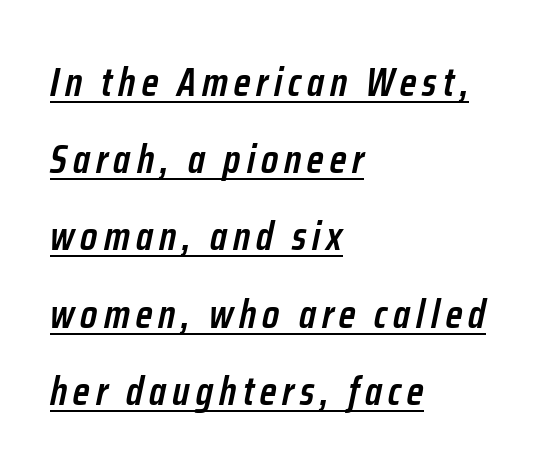
Q: Is the text bold? A: Semi-bold.
Q: Is the text italic (slanted)? A: Yes, it leans right by about 12 degrees.
Q: Is the text underlined? A: Yes.
Q: How is the paragraph aligned? A: Left-aligned.
Q: Is the spacing between lines tight, normal or loose? A: Loose.
Q: Width (condensed, normal, or wide)? A: Condensed.
Q: Stroke contrast? A: Low.
Q: x-height? A: Medium.
Q: Monospaced? A: No.
